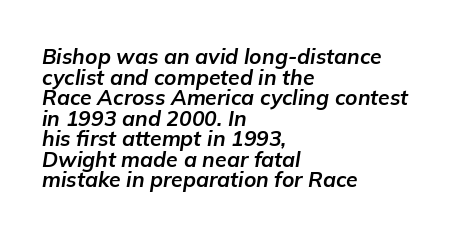
Very little white space separates one row of letters from the next. This is heavy type, rendered in bold. Words appear dense and cohesive because spacing is normal. Lines of text with bare space underneath. Style check: oblique. These lines are set flush left with a ragged right edge.
